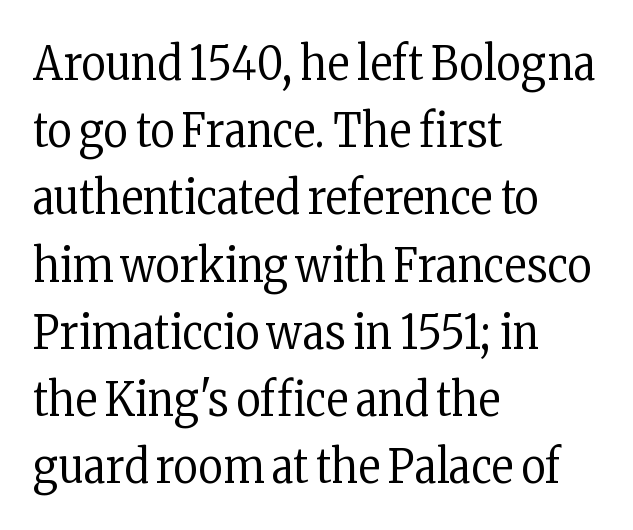
The weight would be labelled regular, book, light, or lighter still. A typesetter would call this proportional, since set widths differ per character. Does the copy run flush right? No — it runs flush left. Notice how descenders clear the ascenders below comfortably — that's standard leading. The gap between lines stays unmarked.
